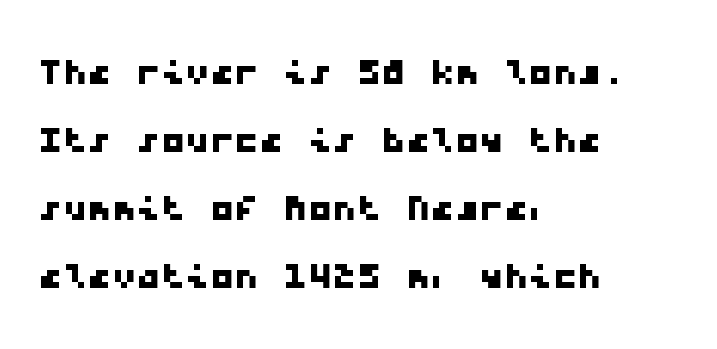
Looks like terminal output: every glyph gets an equal slot. Observe the absence of serifs on each vertical stroke in this sample. The rows are spaced the way most documents space them. A typesetter would call this zero additional tracking. All the whitespace from short lines collects on the right. Check under the words: just untouched page.
